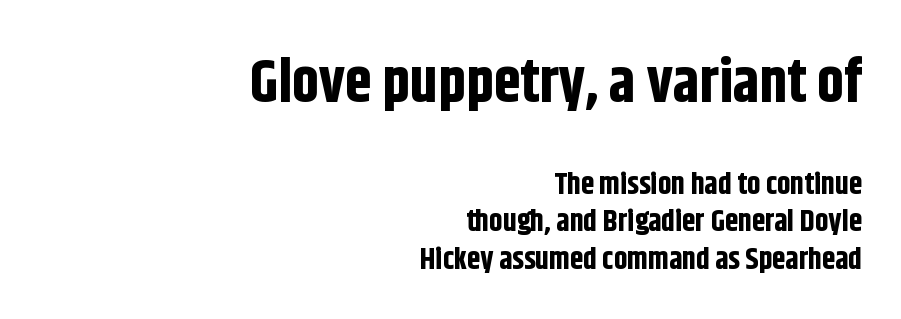
The image shows 60 px bold, condensed sans-serif type, upright; set right-aligned, normal line spacing (1.25x), normal letter spacing, not underlined; the first (top) block is 2.0x larger; low stroke contrast and a large x-height.
